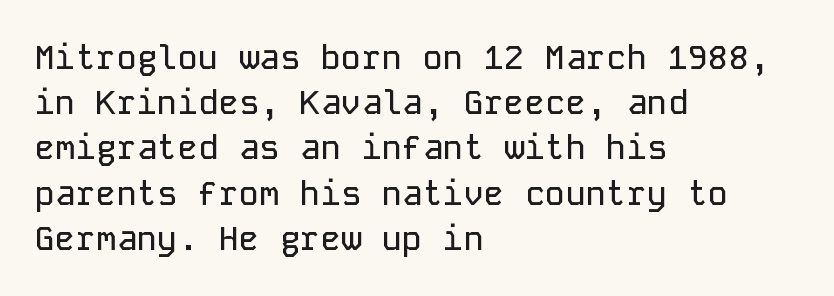
The image shows 34 px sans-serif type, upright, monospaced; set left-aligned, normal line spacing (1.33x), normal letter spacing, not underlined; low stroke contrast and a medium x-height.
